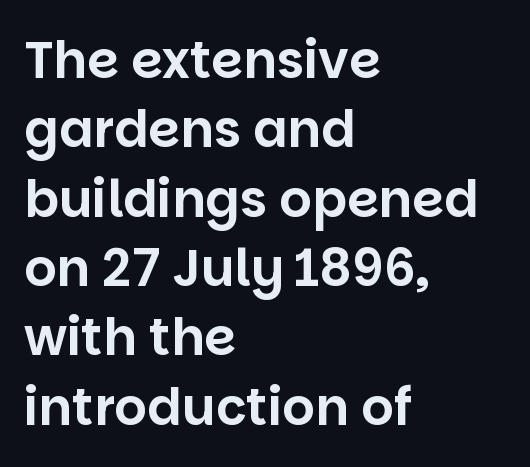
The foot of each line stays bare and open. Line starts are locked; line ends wander. Here the glyphs are tracked normally, forming tight word shapes. Do the characters align in a grid? No, the font is proportional. Does the type have serifs? No, each stem ends abruptly. The leading is moderate, giving the passage an even texture.
